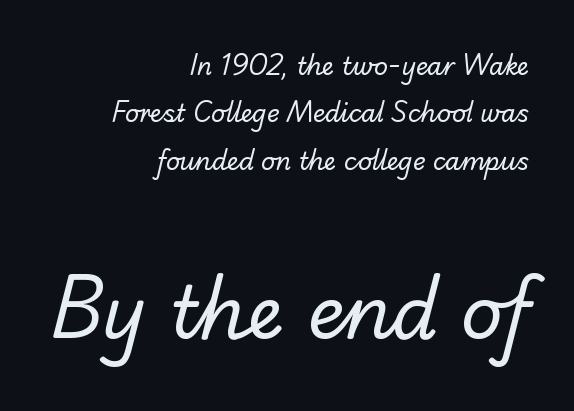
The image shows 73 px regular-weight sans-serif type; set right-aligned, loose line spacing (1.97x), normal letter spacing, not underlined; the second (bottom) block is 3.04x larger; low stroke contrast and a small x-height.
